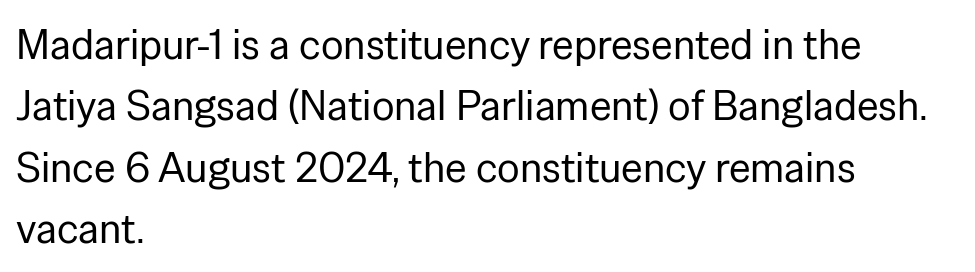
Vertical stems look standard width or narrower in stroke. The font's upright variant was chosen for this text. Regular leading. Each row of text sits above clean, open space.
